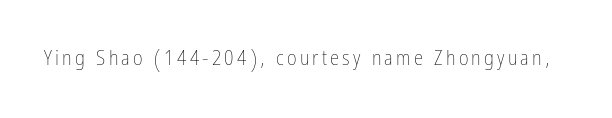
Nope, not italic — everything's standing straight. Weight: regular or lighter. This rendering features lettering with no underline.
